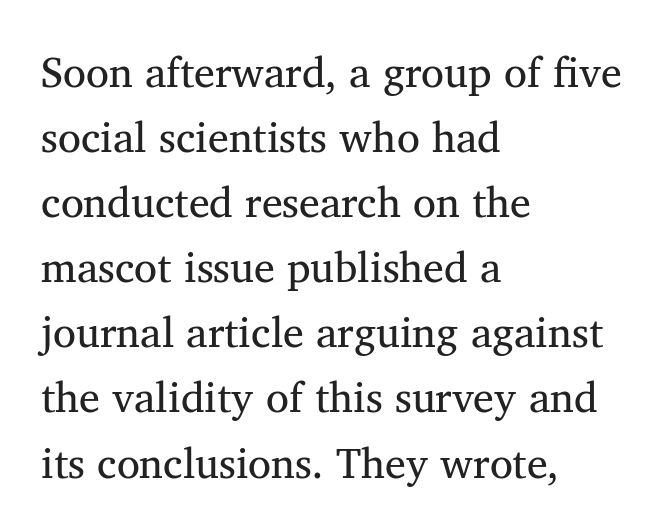
Q: Is the text bold? A: No.
Q: Is the text italic (slanted)? A: No, it is upright.
Q: Is the typeface a serif or a sans-serif typeface? A: Serif.
Q: Is the text underlined? A: No.
Q: How is the paragraph aligned? A: Left-aligned.
Q: Is the spacing between letters normal or unusually wide? A: Normal.
Q: Is the spacing between lines tight, normal or loose? A: Normal.
Q: Width (condensed, normal, or wide)? A: Normal.
Q: Stroke contrast? A: Medium.
Q: x-height? A: Medium.
Q: Monospaced? A: No.
